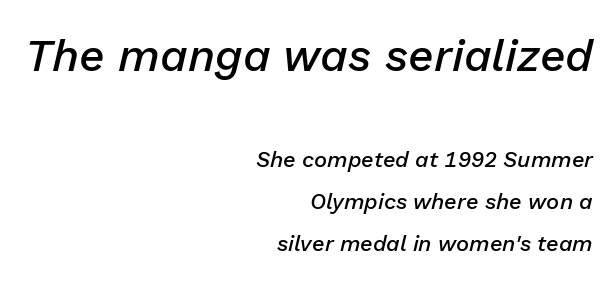
{"italic": "yes", "lean": "right", "slant_degrees": 13, "bold": "semi", "weight": "semibold", "width": "normal", "stroke_contrast": "low", "x_height": "medium", "monospaced": "no", "underline": "no", "align": "right", "line_spacing": "loose", "line_spacing_ratio": 1.9, "letter_spacing": "normal", "letter_spacing_em": 0.0, "larger_block": "first", "size_ratio": 2.05, "glyph_px": 45}
